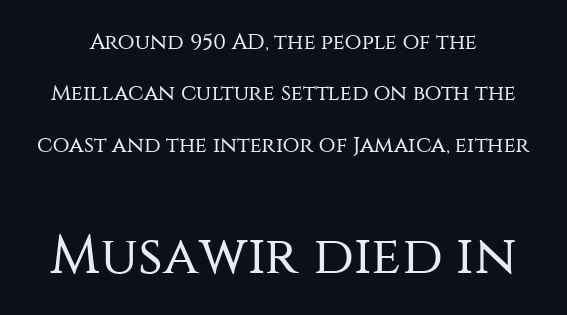
Q: Is the text bold? A: No.
Q: Is the text italic (slanted)? A: No, it is upright.
Q: Is the typeface a serif or a sans-serif typeface? A: Sans-serif.
Q: Is the text underlined? A: No.
Q: Is the spacing between letters normal or unusually wide? A: Normal.
Q: Is the spacing between lines tight, normal or loose? A: Loose.
Q: Which block of text is set in a larger size, the first (top) or the second (bottom)? A: The second (bottom) one.
Q: Width (condensed, normal, or wide)? A: Normal.
Q: Stroke contrast? A: Medium.
Q: x-height? A: Large.
Q: Monospaced? A: No.
